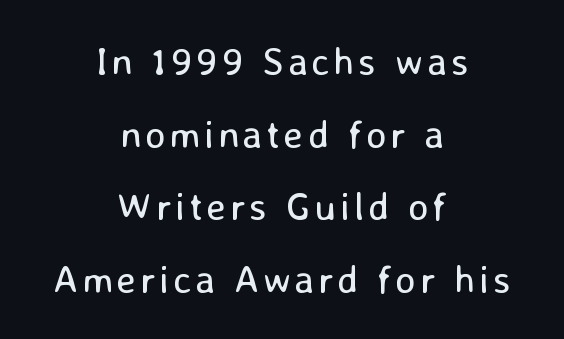
The image shows 39 px regular-weight sans-serif type, upright; set centered, line spacing 1.86x, not underlined; low stroke contrast and a medium x-height.
